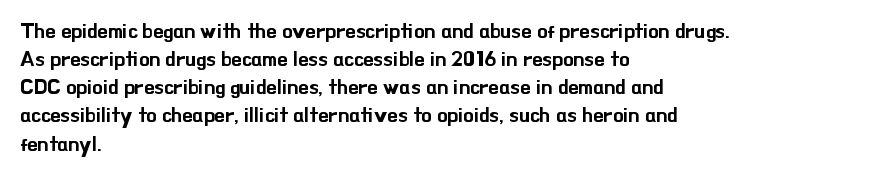
The image shows 21 px text type, upright; set left-aligned, normal line spacing (1.34x), normal letter spacing, not underlined.
